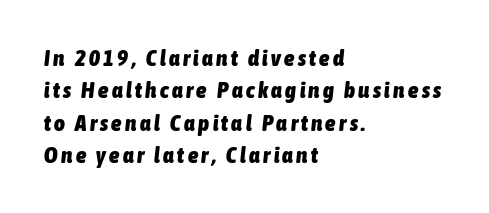
{"italic": "yes", "lean": "right", "slant_degrees": 6, "bold": "yes", "underline": "no", "align": "left", "line_spacing": "normal", "line_spacing_ratio": 1.41, "glyph_px": 23}
